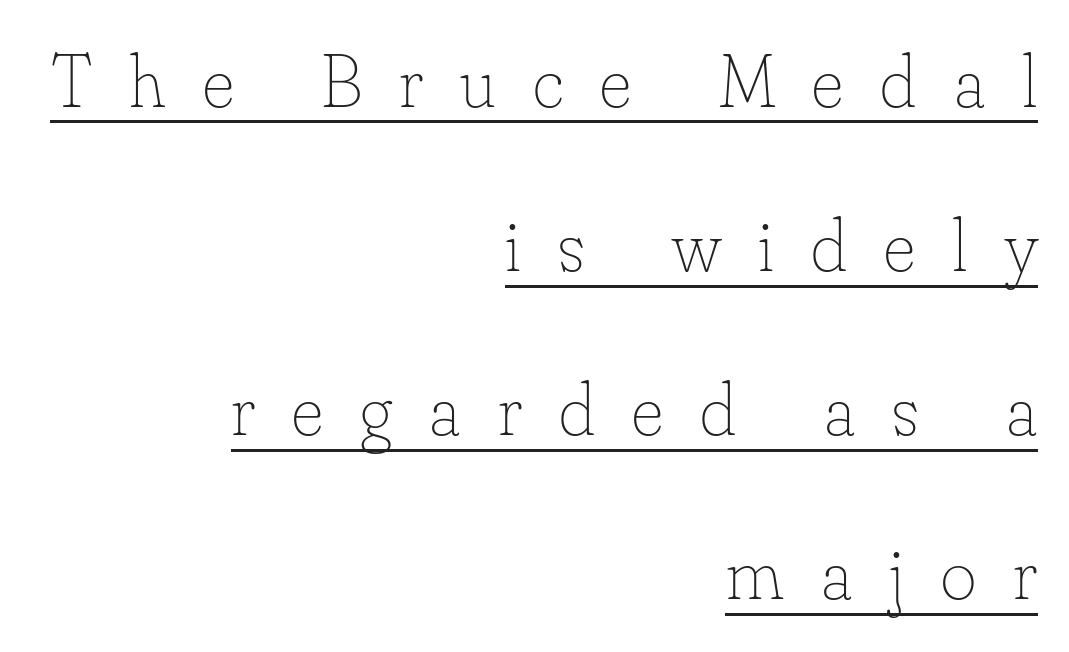
The strokes are not fattened; the text isn't bold. Caption: lettering with a line underneath. The paragraph shown leans on its right margin. In terms of posture, this sample is upright. You could not count columns in this text — the font is proportionally spaced.
